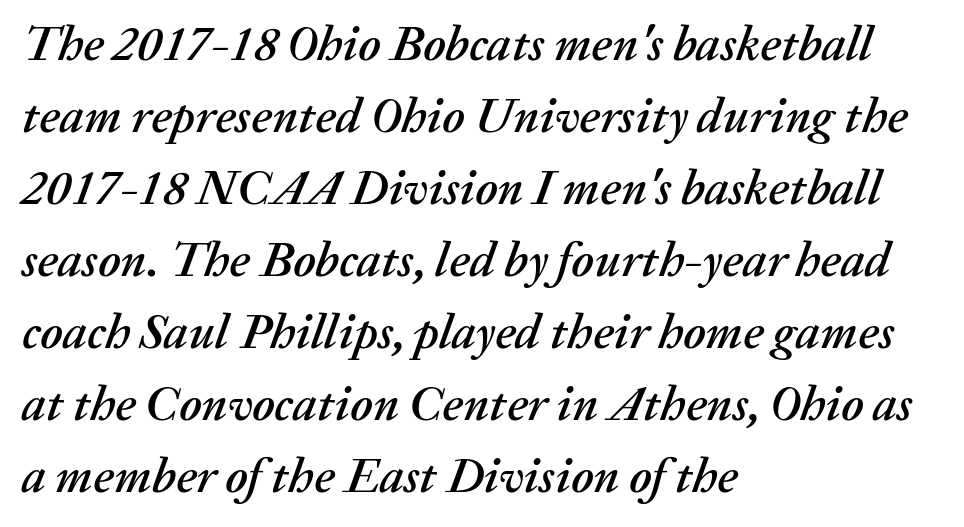
Q: Is the text italic (slanted)? A: Yes, it leans right by about 20 degrees.
Q: Is the text underlined? A: No.
Q: How is the paragraph aligned? A: Left-aligned.
Q: Is the spacing between letters normal or unusually wide? A: Normal.
Q: Is the spacing between lines tight, normal or loose? A: Normal.
Q: Width (condensed, normal, or wide)? A: Normal.
Q: Stroke contrast? A: Medium.
Q: x-height? A: Medium.
Q: Monospaced? A: No.
